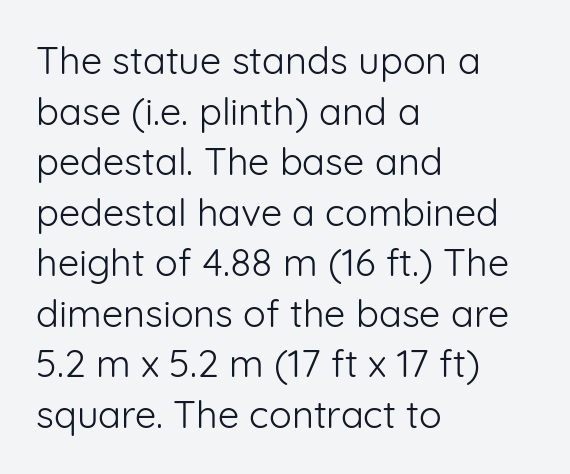
{"serif": "no", "italic": "no", "bold": "no", "weight": "light", "width": "normal", "stroke_contrast": "low", "x_height": "medium", "monospaced": "no", "underline": "no", "align": "left", "line_spacing": "normal", "line_spacing_ratio": 1.33, "letter_spacing": "normal", "letter_spacing_em": 0.0, "glyph_px": 38}
